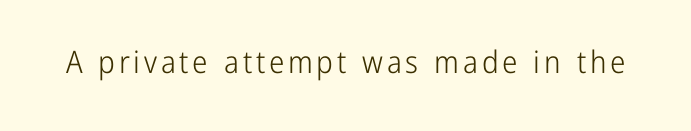
The image shows 31 px light, condensed sans-serif type, upright; set not underlined; low stroke contrast and a medium x-height.
